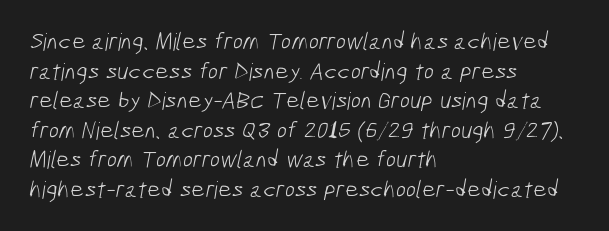
The strokes carry an ordinary text weight at most. Letter spacing: default. All the whitespace from short lines collects on the right. Anything drawn beneath the words? Only blank space.
